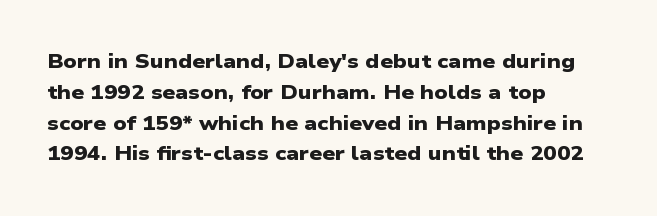
Q: Is the text bold? A: Yes.
Q: Is the text underlined? A: No.
Q: How is the paragraph aligned? A: Left-aligned.
Q: Is the spacing between letters normal or unusually wide? A: Normal.
Q: Is the spacing between lines tight, normal or loose? A: Normal.
